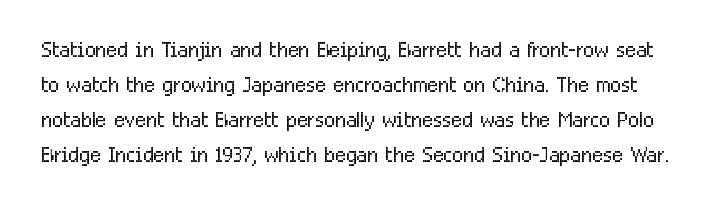
The image shows 29 px light, condensed sans-serif type, upright; set line spacing 1.21x, normal letter spacing, not underlined; low stroke contrast and a medium x-height.
